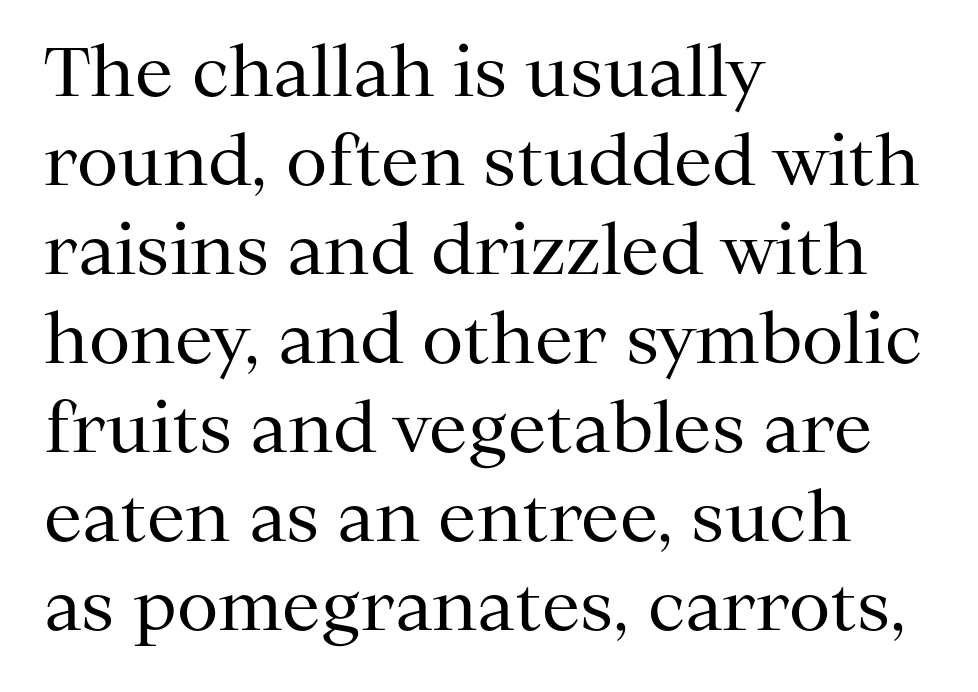
{"serif": "yes", "italic": "no", "bold": "no", "weight": "regular", "width": "normal", "stroke_contrast": "medium", "x_height": "medium", "monospaced": "no", "underline": "no", "align": "left", "line_spacing": "normal", "line_spacing_ratio": 1.31, "letter_spacing": "normal", "letter_spacing_em": 0.0, "glyph_px": 68}
